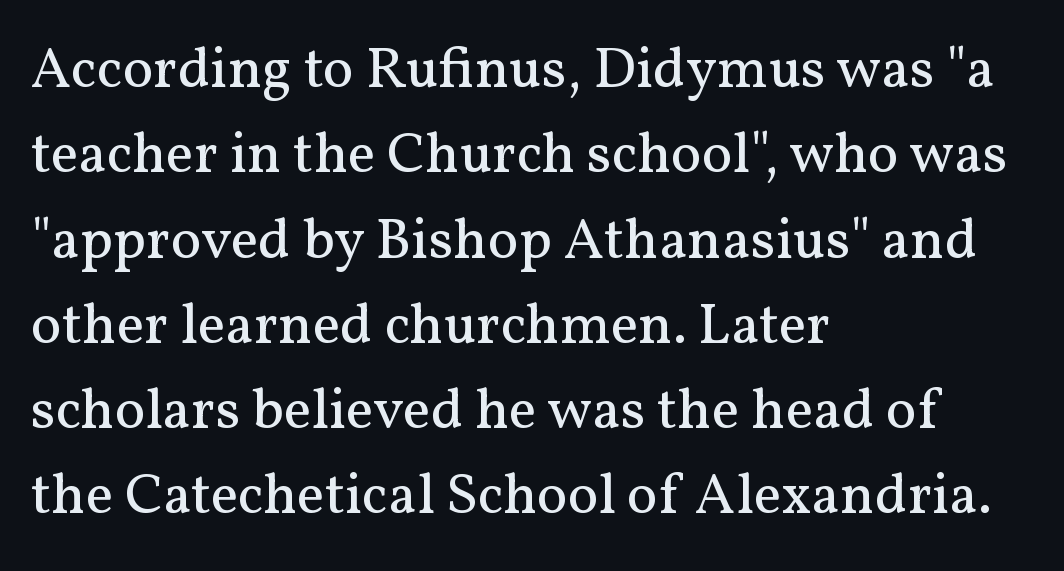
The image shows 58 px regular-weight serif type, upright; set left-aligned, normal line spacing (1.47x), normal letter spacing, not underlined; medium stroke contrast and a medium x-height.
